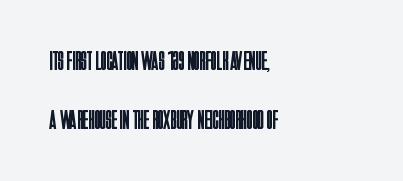
{"italic": "no", "bold": "no", "underline": "no", "align": "left", "line_spacing": "loose", "line_spacing_ratio": 2.2, "letter_spacing": "normal", "letter_spacing_em": 0.0, "glyph_px": 27}
